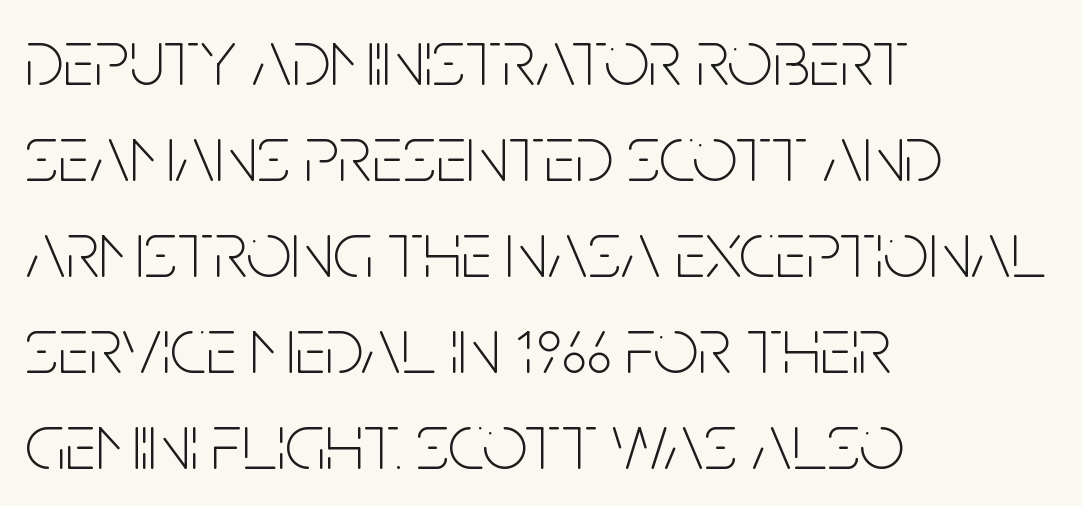
The passage shown is typed in a proportional face where columns would drift. Horizontally, the lines are justified to the leading edge only. Italic? Not at all — the glyphs are vertical. Serif or sans? Sans — the stroke terminals are bare. The specimen omits any rule beneath the text block's lines. No extra ink here — the face is not bold.
